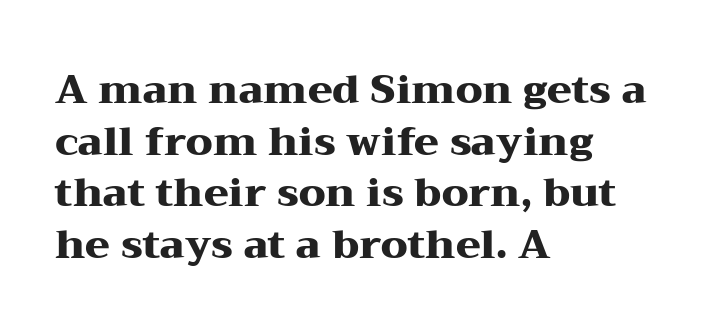
Posture: straight, roman, zero tilt. As a designer I'd log this as weight 700, bold. The letterforms sit shoulder to shoulder at normal distance. These lines sit exactly where default settings would place them. Note the varied advance widths — an 'i' is clearly narrower than an 'm'. Does the type have serifs? Yes, each stem ends in a small foot.
